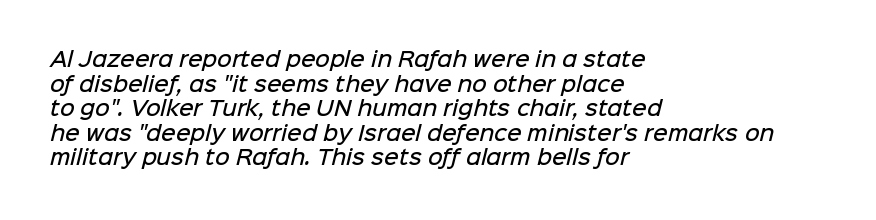
Q: Is the text bold? A: Semi-bold.
Q: Is the text underlined? A: No.
Q: How is the paragraph aligned? A: Left-aligned.
Q: Is the spacing between letters normal or unusually wide? A: Normal.
